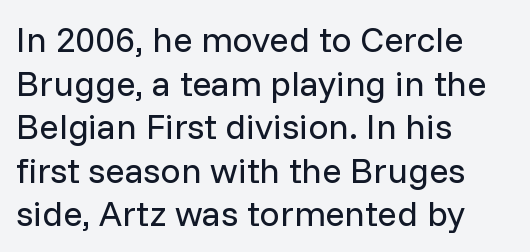
The image shows 36 px regular-weight sans-serif type, upright; set left-aligned, line spacing 1.21x, normal letter spacing, not underlined; low stroke contrast and a medium x-height.
